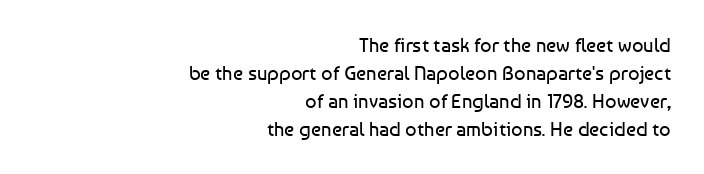
{"italic": "no", "bold": "no", "underline": "no", "align": "right", "line_spacing": "normal", "line_spacing_ratio": 1.4, "letter_spacing": "normal", "letter_spacing_em": 0.0, "glyph_px": 20}
